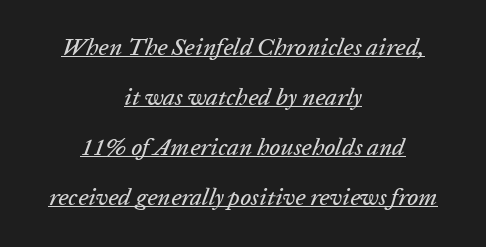
The image shows 24 px text type, italic (leaning right); set centered, loose line spacing (2.08x), normal letter spacing, underlined.
